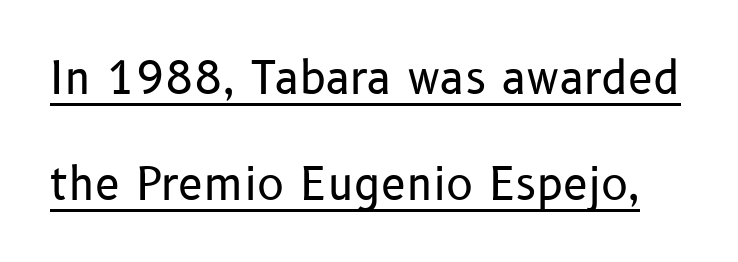
The image shows 45 px regular-weight sans-serif type, upright; set loose line spacing (2.35x), normal letter spacing, underlined; low stroke contrast and a medium x-height.
